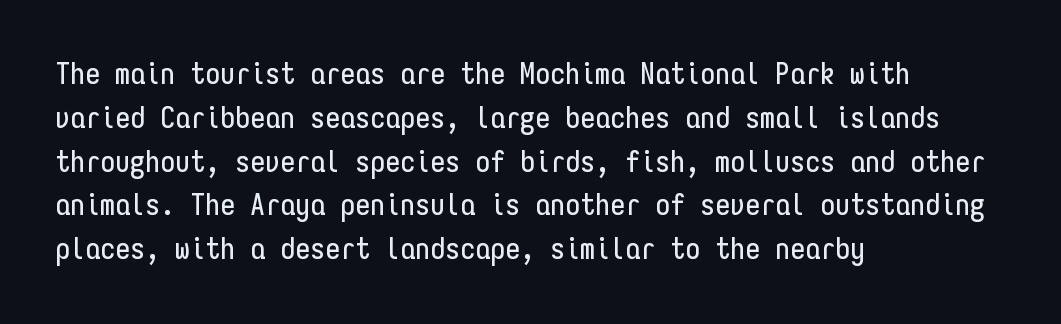
This is roman type, the default non-slanted kind. This sample has the even, mechanical cadence of fixed-width lettering. The passage shown is not underscored anywhere. A typesetter would label this face a sans.
